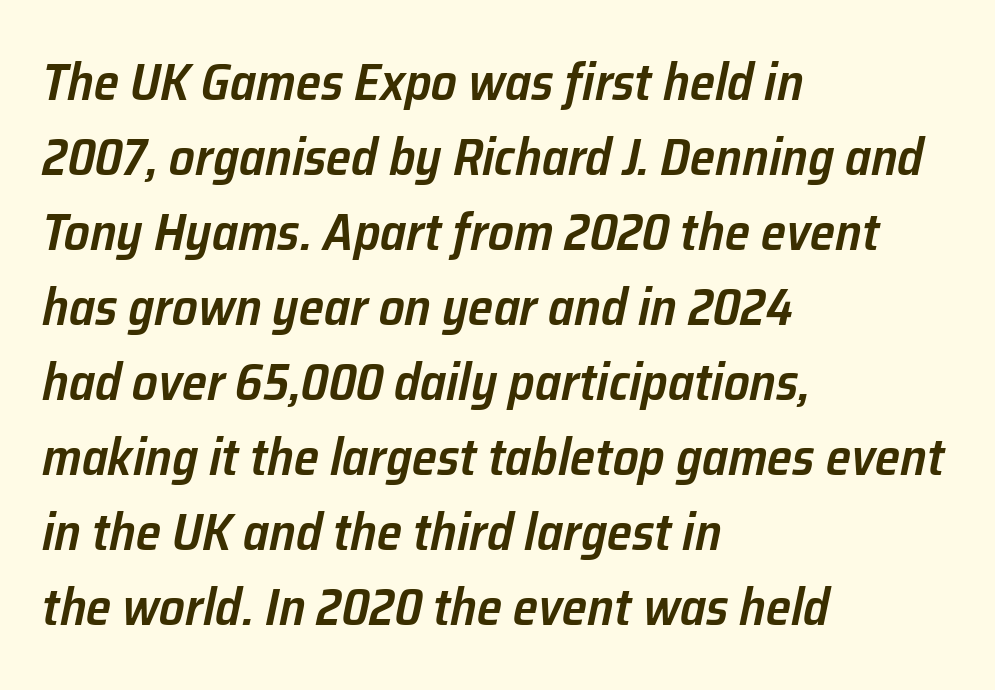
{"italic": "yes", "lean": "right", "slant_degrees": 12, "bold": "semi", "weight": "semibold", "width": "normal", "stroke_contrast": "low", "x_height": "medium", "monospaced": "no", "underline": "no", "align": "left", "line_spacing": "normal", "line_spacing_ratio": 1.47, "letter_spacing": "normal", "letter_spacing_em": 0.0, "glyph_px": 51}
